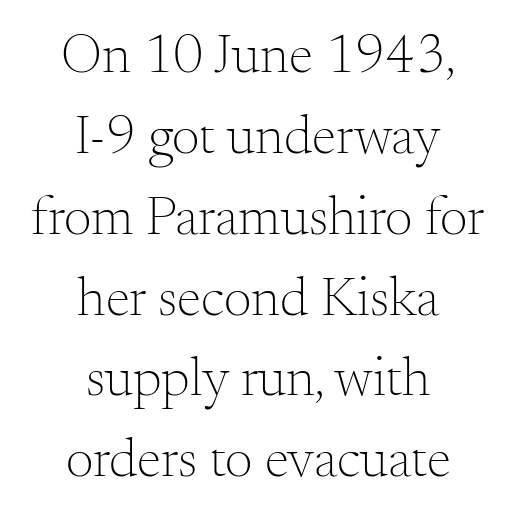
{"serif": "yes", "italic": "no", "bold": "no", "weight": "light", "width": "normal", "stroke_contrast": "medium", "x_height": "small", "monospaced": "no", "underline": "no", "align": "center", "line_spacing": "normal", "line_spacing_ratio": 1.47, "letter_spacing": "normal", "letter_spacing_em": 0.0, "glyph_px": 55}
